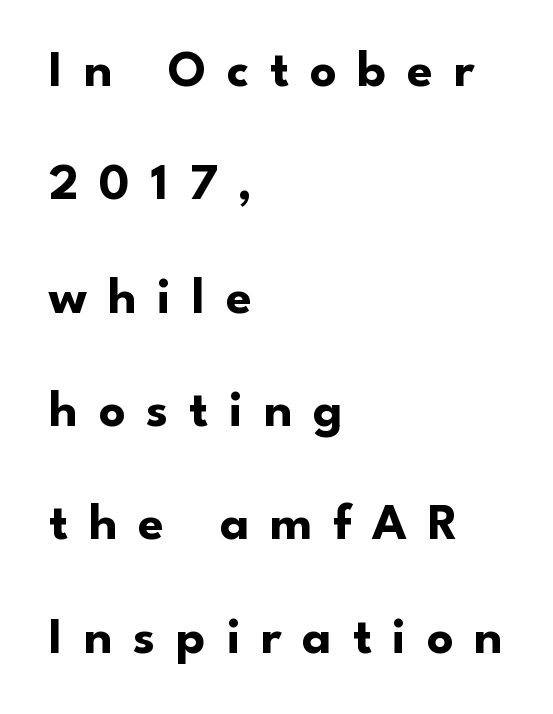
Q: Is the text bold? A: Yes.
Q: Is the text italic (slanted)? A: No, it is upright.
Q: Is the typeface a serif or a sans-serif typeface? A: Sans-serif.
Q: Is the text underlined? A: No.
Q: How is the paragraph aligned? A: Left-aligned.
Q: Is the spacing between letters normal or unusually wide? A: Unusually wide.
Q: Is the spacing between lines tight, normal or loose? A: Loose.
Q: Width (condensed, normal, or wide)? A: Normal.
Q: Stroke contrast? A: Low.
Q: x-height? A: Small.
Q: Monospaced? A: No.
